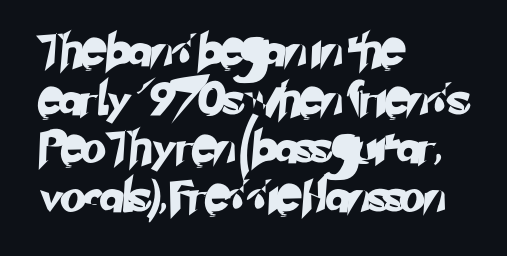
Q: Is the typeface a serif or a sans-serif typeface? A: Sans-serif.
Q: Is the text underlined? A: No.
Q: How is the paragraph aligned? A: Left-aligned.
Q: Is the spacing between letters normal or unusually wide? A: Normal.
Q: Is the spacing between lines tight, normal or loose? A: Normal.
Q: Width (condensed, normal, or wide)? A: Normal.
Q: Stroke contrast? A: Low.
Q: x-height? A: Small.
Q: Monospaced? A: No.
